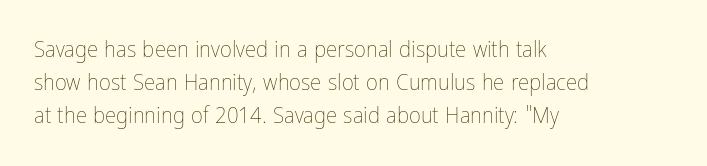
The image shows 23 px text type, upright; set left-aligned, normal line spacing (1.43x), normal letter spacing, not underlined.
